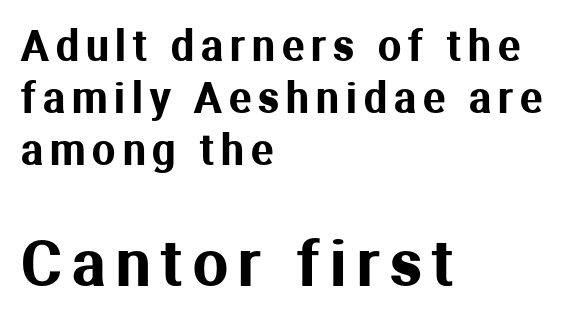
The image shows 62 px sans-serif type, upright; set left-aligned, normal line spacing (1.27x), not underlined; the second (bottom) block is 1.51x larger; medium stroke contrast and a medium x-height.
